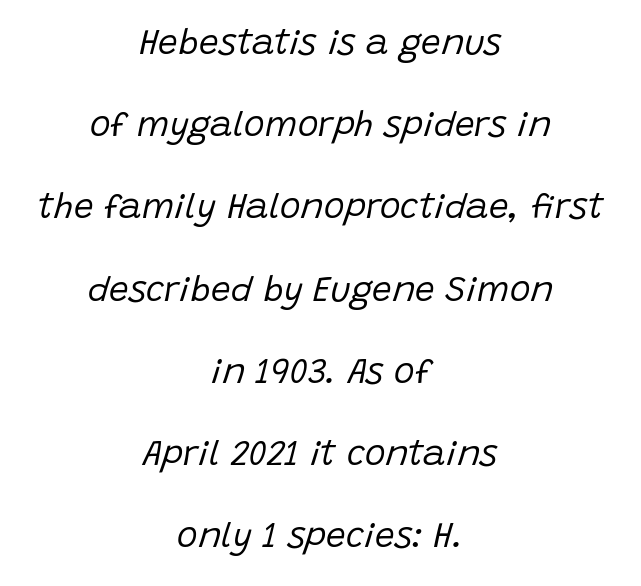
The image shows 35 px regular-weight type, italic (leaning right); set centered, loose line spacing (2.35x), normal letter spacing, not underlined; low stroke contrast and a large x-height.
